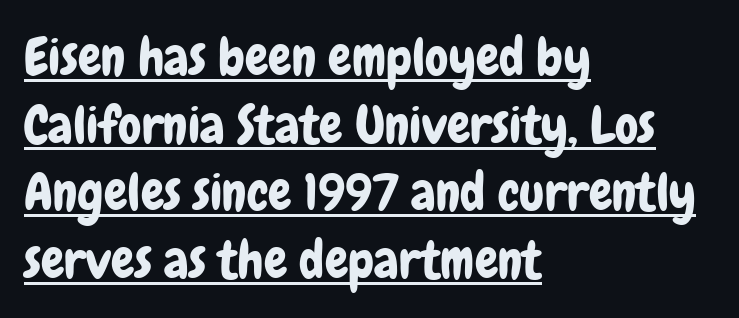
Q: Is the text italic (slanted)? A: No, it is upright.
Q: Is the typeface a serif or a sans-serif typeface? A: Sans-serif.
Q: Is the text underlined? A: Yes.
Q: How is the paragraph aligned? A: Left-aligned.
Q: Is the spacing between letters normal or unusually wide? A: Normal.
Q: Is the spacing between lines tight, normal or loose? A: Normal.
Q: Width (condensed, normal, or wide)? A: Condensed.
Q: Stroke contrast? A: Low.
Q: x-height? A: Medium.
Q: Monospaced? A: No.
